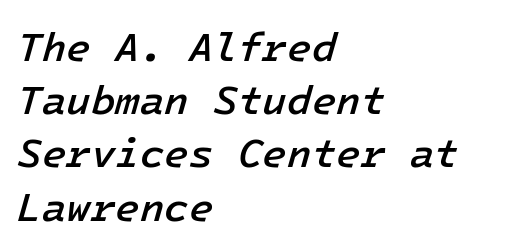
The glyphs have the mass of a demibold cut, below bold. The baseline area is clear. It's the slanting kind of type. Is the block centered? No — it sits flush against the left margin. What's the leading like? Ordinary, nothing unusual.
